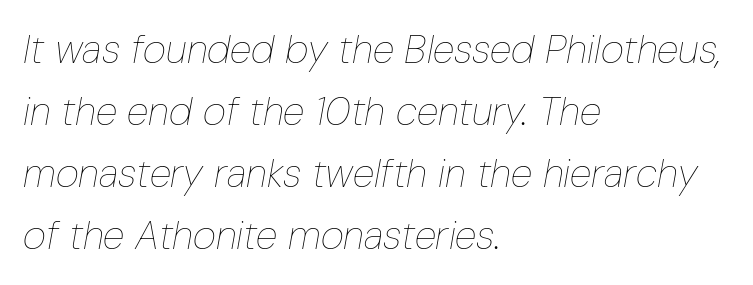
{"italic": "yes", "lean": "right", "slant_degrees": 10, "bold": "no", "weight": "thin", "width": "condensed", "stroke_contrast": "low", "x_height": "medium", "monospaced": "no", "underline": "no", "align": "left", "line_spacing": "normal", "line_spacing_ratio": 1.55, "letter_spacing": "normal", "letter_spacing_em": 0.0, "glyph_px": 40}
